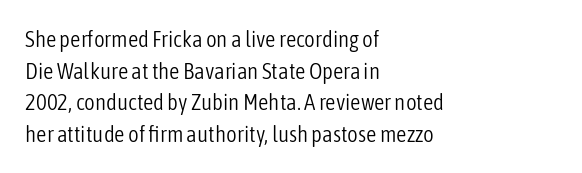
The image shows 23 px text type, upright; set left-aligned, normal line spacing (1.38x), normal letter spacing, not underlined.
